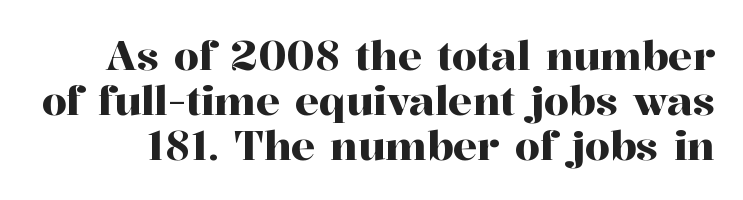
{"serif": "yes", "italic": "no", "width": "normal", "stroke_contrast": "high", "x_height": "medium", "monospaced": "no", "underline": "no", "line_spacing": "tight", "line_spacing_ratio": 1.12, "letter_spacing": "normal", "letter_spacing_em": 0.0, "glyph_px": 40}
